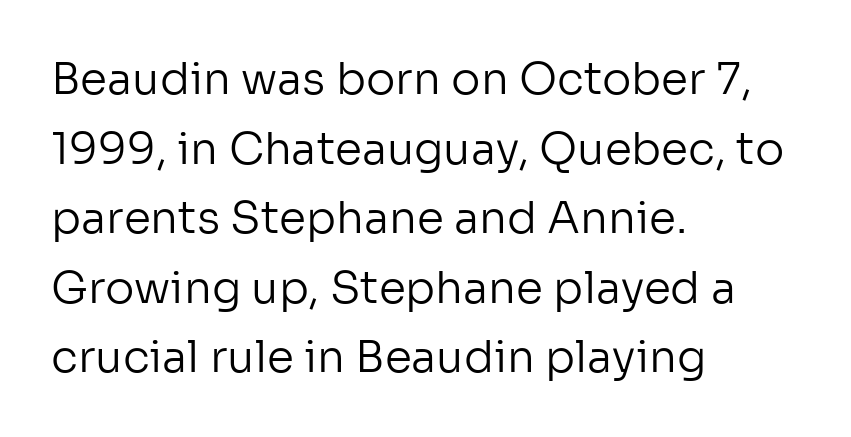
The image shows 44 px regular-weight sans-serif type, upright; set left-aligned, normal line spacing (1.58x), normal letter spacing, not underlined; low stroke contrast and a medium x-height.
